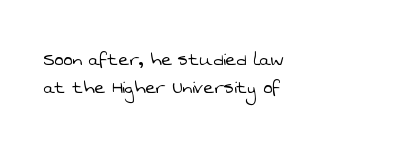
Standard letterfit; no display-style spreading of the glyphs. The leading is moderate, giving the passage an even texture. Rule under the text: the space is simply empty. Alignment: flush left. Weight class: somewhere from thin through regular.
